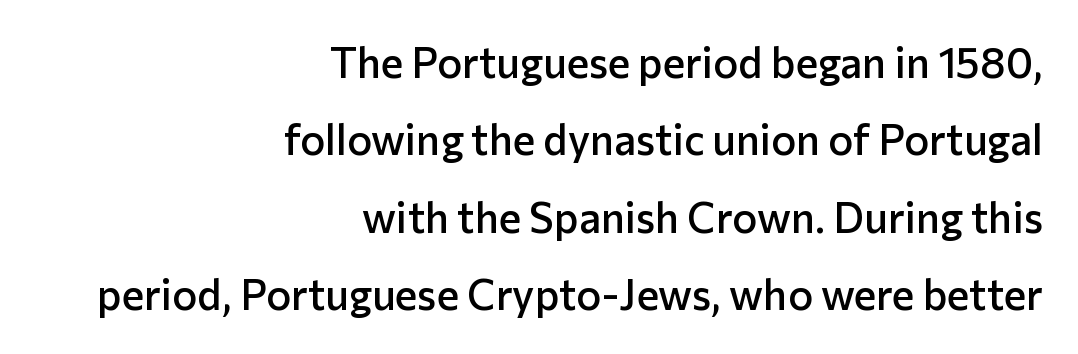
Q: Is the text bold? A: Semi-bold.
Q: Is the text italic (slanted)? A: No, it is upright.
Q: Is the typeface a serif or a sans-serif typeface? A: Sans-serif.
Q: Is the text underlined? A: No.
Q: How is the paragraph aligned? A: Right-aligned.
Q: Is the spacing between letters normal or unusually wide? A: Normal.
Q: Width (condensed, normal, or wide)? A: Normal.
Q: Stroke contrast? A: Low.
Q: x-height? A: Medium.
Q: Monospaced? A: No.
